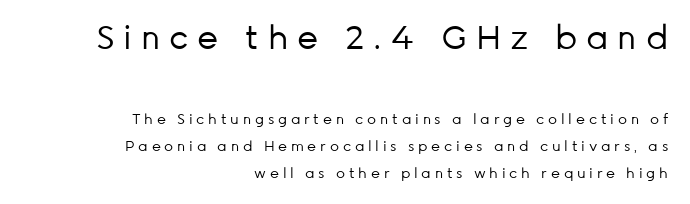
The typesetter chose a ragged-left arrangement here. Type style note: lacks serifs. Vertical strokes here are truly vertical. The block sitting higher on the canvas is the one with enlarged characters.
